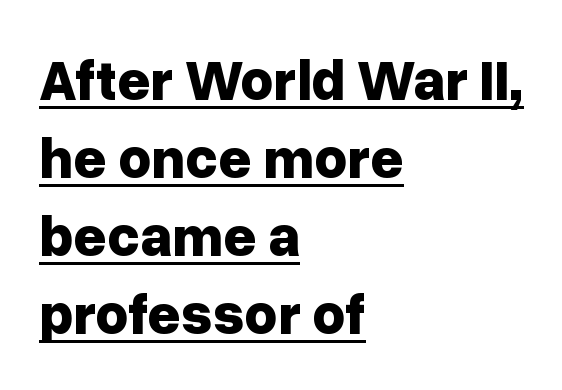
The image shows 57 px bold sans-serif type, upright; set left-aligned, normal line spacing (1.37x), normal letter spacing, underlined; low stroke contrast and a medium x-height.
